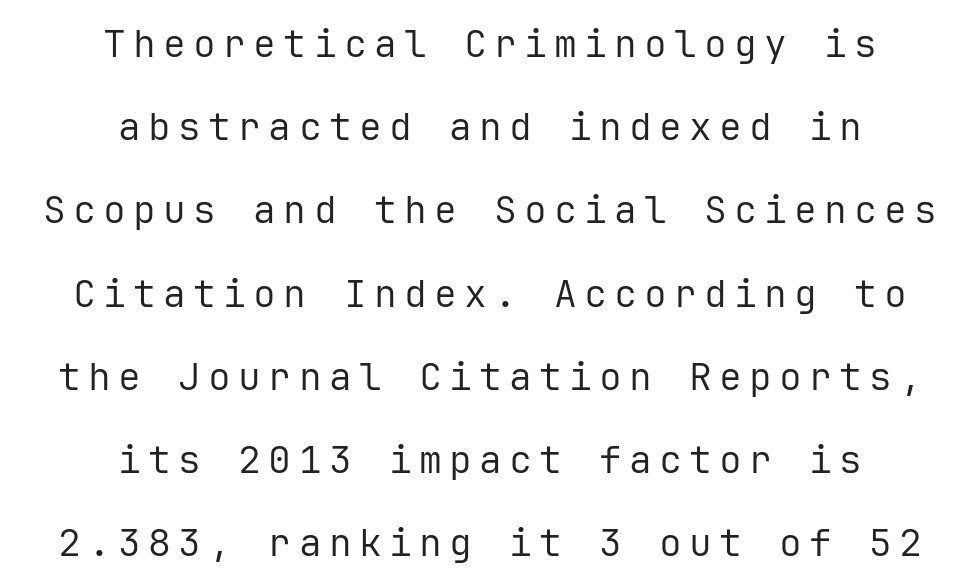
{"serif": "no", "italic": "no", "bold": "no", "weight": "regular", "width": "normal", "stroke_contrast": "low", "x_height": "medium", "monospaced": "yes", "underline": "no", "align": "center", "line_spacing": "loose", "line_spacing_ratio": 2.19, "glyph_px": 38}
